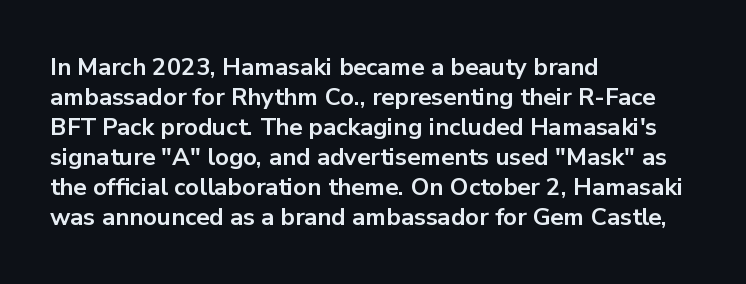
The characters look thick and weighty, a clear bold. Rows of type keep a routine distance in the vertical direction. Each word holds together tightly as a unit, with standard inter-letter gaps. Does the copy run flush right? No — it runs flush left. Beneath every word, the page is bare.
